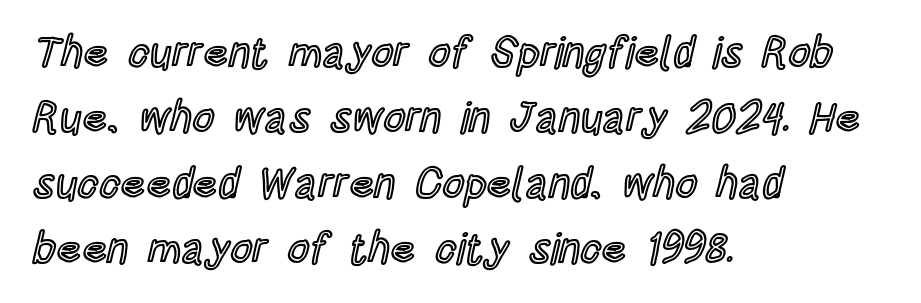
Q: Is the text italic (slanted)? A: Yes.
Q: Is the text underlined? A: No.
Q: How is the paragraph aligned? A: Left-aligned.
Q: Is the spacing between letters normal or unusually wide? A: Normal.
Q: Is the spacing between lines tight, normal or loose? A: Normal.
Q: Width (condensed, normal, or wide)? A: Condensed.
Q: x-height? A: Large.
Q: Monospaced? A: No.
